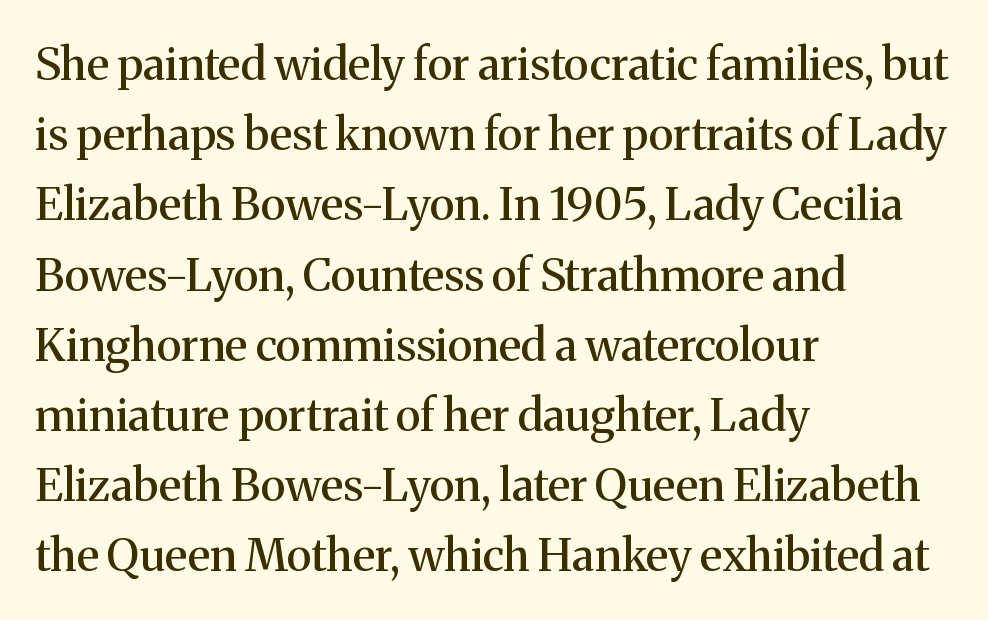
Any mark beneath the type? The region is blank. No italicization has been applied; the sample stays upright. These lines sit exactly where default settings would place them. A typesetter would call this proportional, since set widths differ per character. The typeface chosen for these lines features serifs. The rag falls on the right side of this text block.
